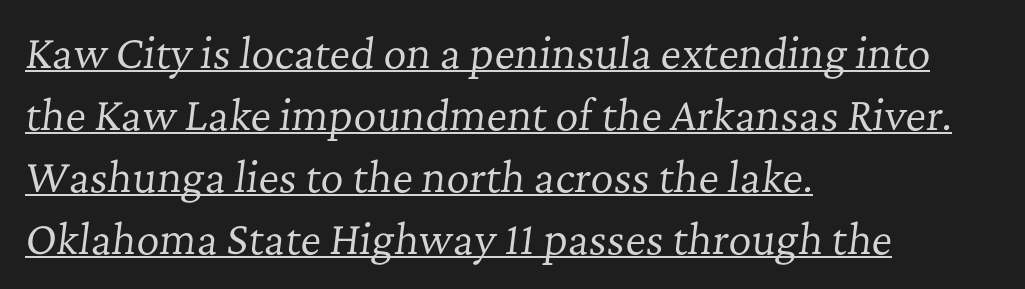
The image shows 40 px regular-weight serif type, italic (leaning right); set left-aligned, normal line spacing (1.55x), normal letter spacing, underlined; low stroke contrast and a medium x-height.
